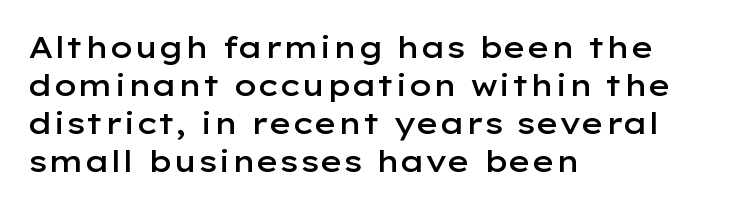
The lettering holds an erect, upright posture throughout. A normal amount of white space separates one row of letters from the next. Notice the strokes are somewhat thickened but not fully heavy: this is a semibold. The typeface chosen for these lines omits serifs. The face used here is proportionally spaced, like ordinary book or web type. Observe the ordinary spacing: letters are neighbours, not strangers.
